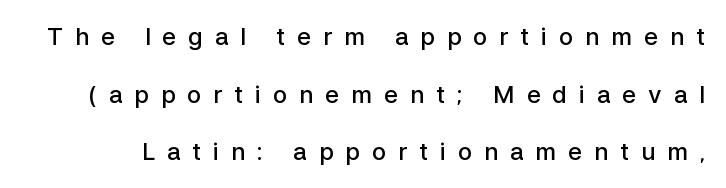
Q: Is the text bold? A: Semi-bold.
Q: Is the text italic (slanted)? A: No, it is upright.
Q: Is the text underlined? A: No.
Q: Is the spacing between letters normal or unusually wide? A: Unusually wide.
Q: Is the spacing between lines tight, normal or loose? A: Loose.
